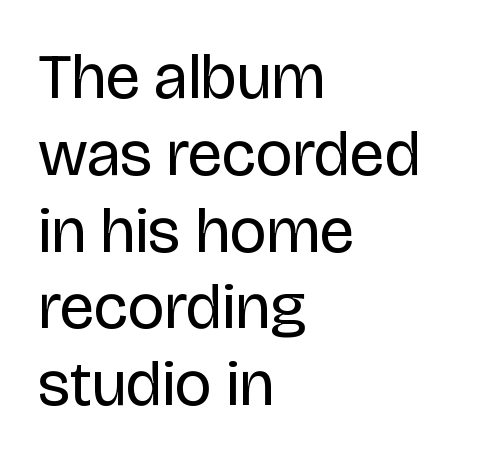
Only glyphs here, with clear space below each row. In terms of letterspacing, this is plain default setting. A quiet, ordinary-to-light weight characterises the typeface. I'd call this a sans setting — the letters go barefoot.
